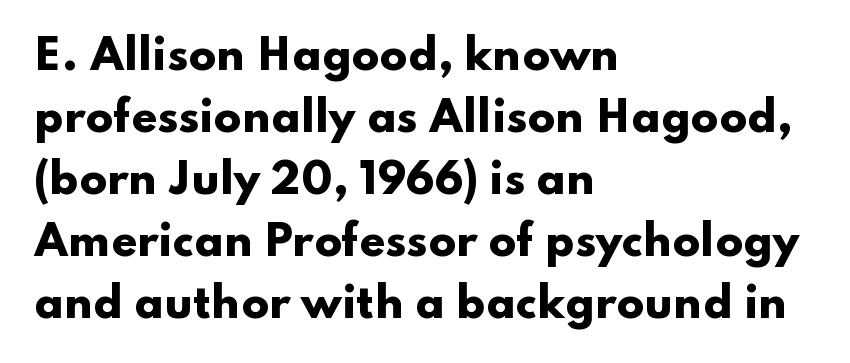
Tracking value appears to be zero — textbook default spacing. The face used here is proportionally spaced, like ordinary book or web type. Does the leading feel generous? No, just average. Has an underline been added? It has not. Weight check: bold — yes, fully. These lines are composed in type without serifs.
